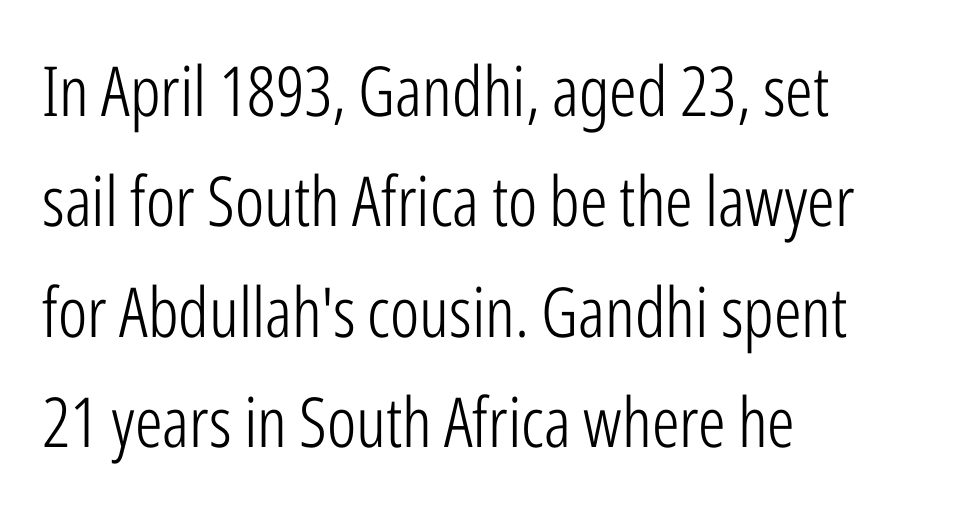
Only glyphs here, with clear space below each row. Is this a sans? Yes — the strokes have no serifs. Note the varied advance widths — an 'i' is clearly narrower than an 'm'. This rendering leaves character spacing at its baseline value.
